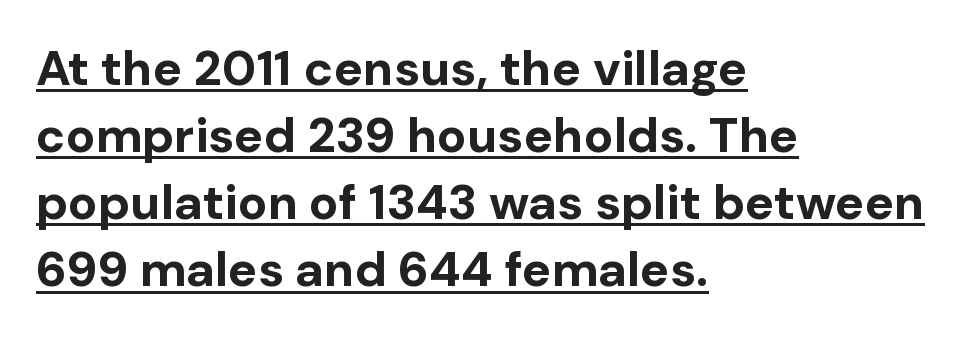
{"serif": "no", "italic": "no", "bold": "yes", "weight": "bold", "width": "normal", "stroke_contrast": "low", "x_height": "medium", "monospaced": "no", "underline": "yes", "align": "left", "line_spacing": "normal", "line_spacing_ratio": 1.37, "letter_spacing": "normal", "letter_spacing_em": 0.0, "glyph_px": 49}
